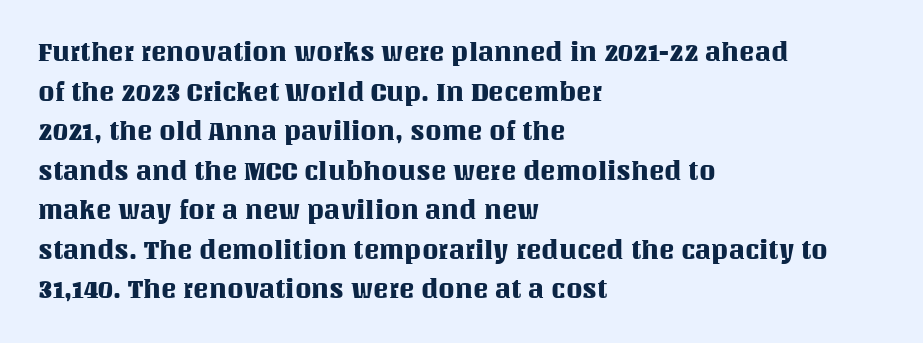
Interline gaps are of average width in this sample. The type sits square on the baseline with zero lean. Just letters on the line, the space beneath them empty. Students, note that the glyphs here touch the page at normal intervals. The rendering anchors every line to the left-hand side.
